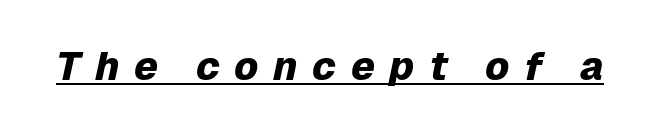
The image shows 40 px heavy type, italic (leaning right); set unusually wide letter spacing (+0.36 em), underlined; low stroke contrast and a medium x-height.
